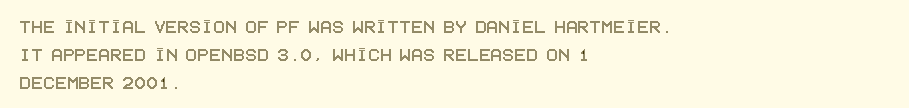
Q: Is the text italic (slanted)? A: No, it is upright.
Q: Is the text underlined? A: No.
Q: How is the paragraph aligned? A: Left-aligned.
Q: Is the spacing between letters normal or unusually wide? A: Normal.
Q: Is the spacing between lines tight, normal or loose? A: Normal.
